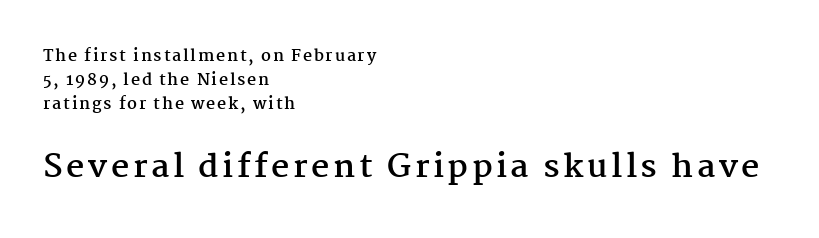
{"serif": "yes", "italic": "no", "bold": "yes", "weight": "semibold", "width": "normal", "stroke_contrast": "medium", "x_height": "medium", "monospaced": "no", "underline": "no", "align": "left", "line_spacing": "normal", "line_spacing_ratio": 1.5, "larger_block": "second", "size_ratio": 2.0, "glyph_px": 32}
